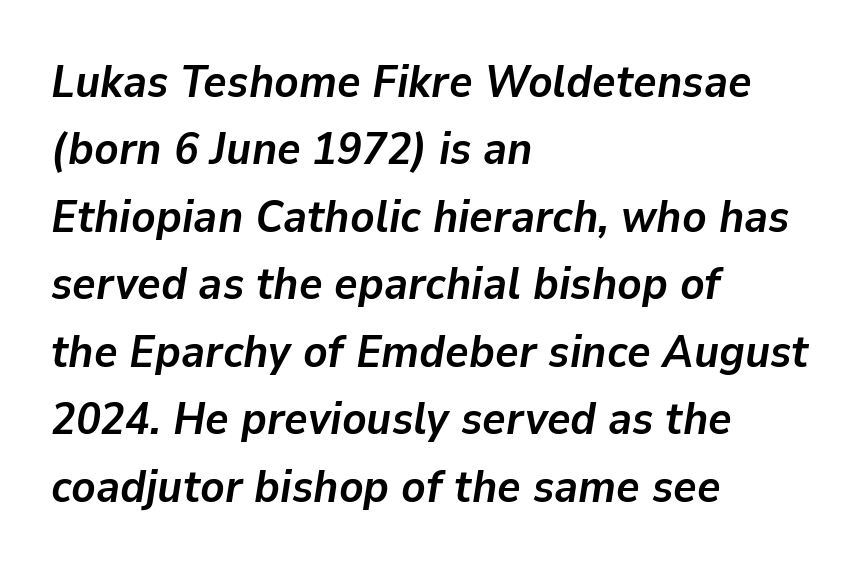
{"italic": "yes", "lean": "right", "slant_degrees": 9, "bold": "yes", "weight": "semibold", "width": "normal", "stroke_contrast": "low", "x_height": "medium", "monospaced": "no", "underline": "no", "align": "left", "line_spacing": "normal", "line_spacing_ratio": 1.5, "letter_spacing": "normal", "letter_spacing_em": 0.0, "glyph_px": 45}
